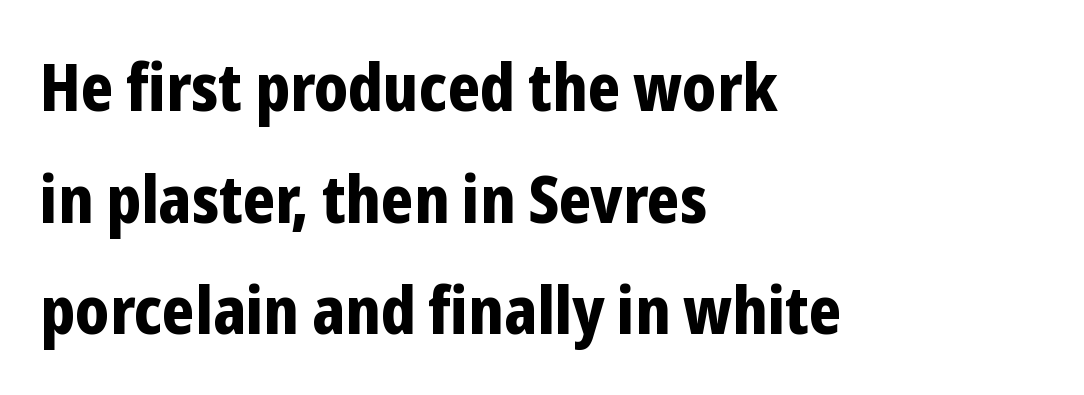
No word sits above an underline. This sample has the flowing, uneven cadence of proportional lettering. This is sans-serif lettering, the kind often seen on screens and signage. The paragraph has a hard left edge and a soft right edge.
